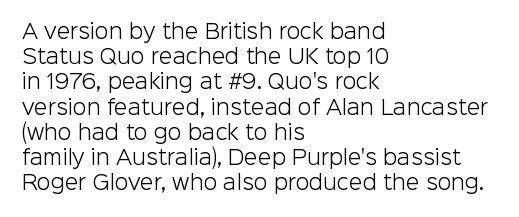
The image shows 20 px text type, upright; set left-aligned, normal line spacing (1.26x), normal letter spacing, not underlined.
